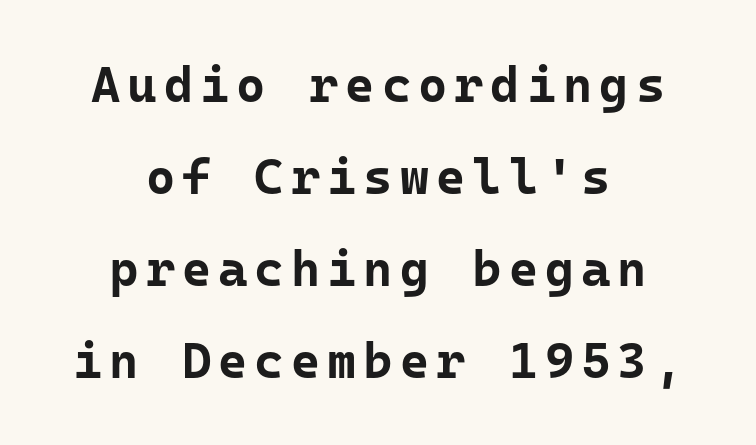
The image shows 50 px bold sans-serif type, upright, monospaced; set centered, line spacing 1.84x, not underlined; low stroke contrast and a medium x-height.
